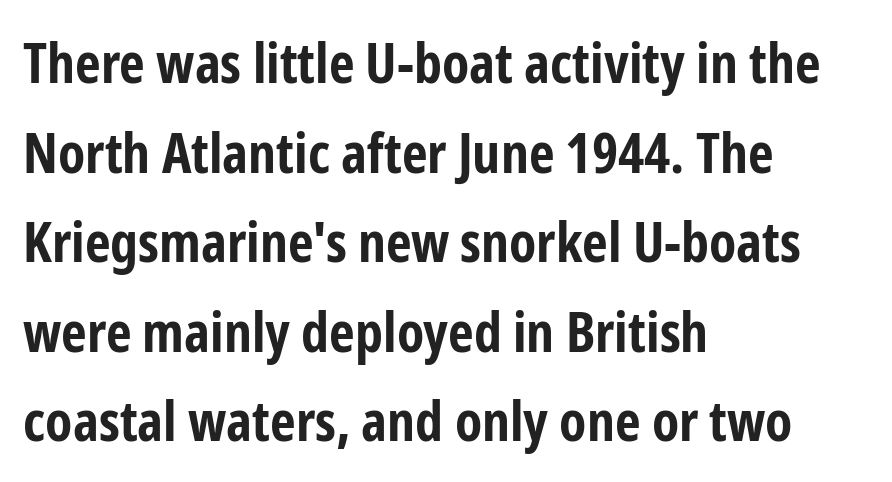
The image shows 56 px bold, condensed sans-serif type, upright; set left-aligned, normal line spacing (1.6x), normal letter spacing, not underlined; low stroke contrast and a medium x-height.
